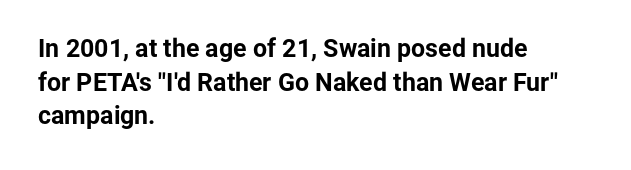
The image shows 25 px bold type, upright; set left-aligned, normal line spacing (1.35x), normal letter spacing, not underlined.
